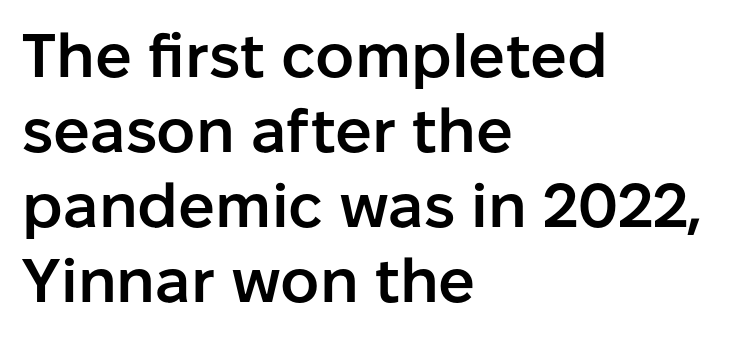
{"serif": "no", "italic": "no", "bold": "semi", "weight": "semibold", "width": "normal", "stroke_contrast": "low", "x_height": "medium", "monospaced": "no", "underline": "no", "align": "left", "line_spacing_ratio": 1.23, "letter_spacing": "normal", "letter_spacing_em": 0.0, "glyph_px": 61}
